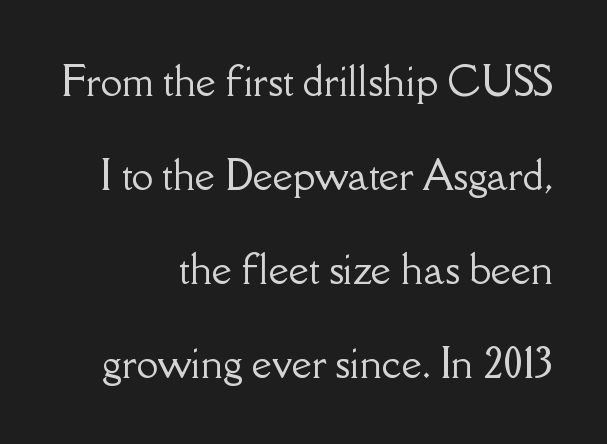
{"serif": "yes", "italic": "no", "width": "normal", "stroke_contrast": "low", "x_height": "small", "monospaced": "no", "underline": "no", "align": "right", "line_spacing": "loose", "line_spacing_ratio": 2.41, "letter_spacing": "normal", "letter_spacing_em": 0.0, "glyph_px": 39}
